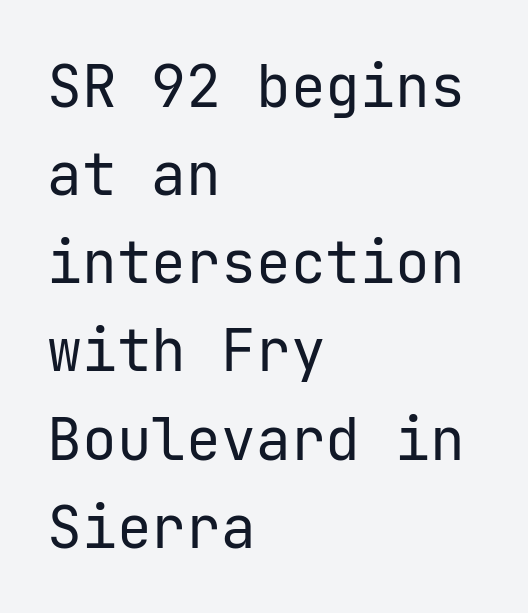
The image shows 58 px regular-weight sans-serif type, upright; set left-aligned, normal line spacing (1.52x), normal letter spacing, not underlined; low stroke contrast and a medium x-height.
